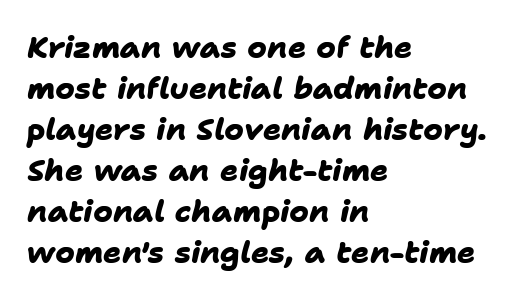
The image shows 30 px heavy sans-serif type; set left-aligned, normal line spacing (1.37x), normal letter spacing, not underlined; low stroke contrast and a medium x-height.
